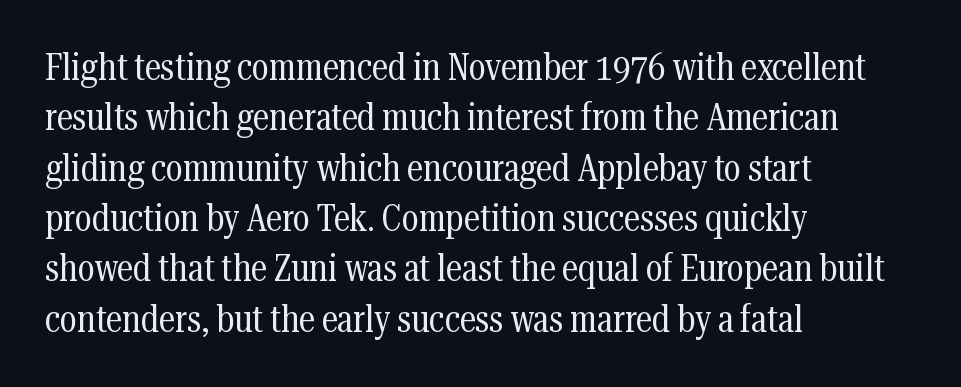
{"serif": "yes", "italic": "no", "bold": "no", "weight": "regular", "width": "condensed", "stroke_contrast": "medium", "x_height": "medium", "monospaced": "no", "underline": "no", "align": "left", "line_spacing": "normal", "line_spacing_ratio": 1.36, "letter_spacing": "normal", "letter_spacing_em": 0.0, "glyph_px": 37}
